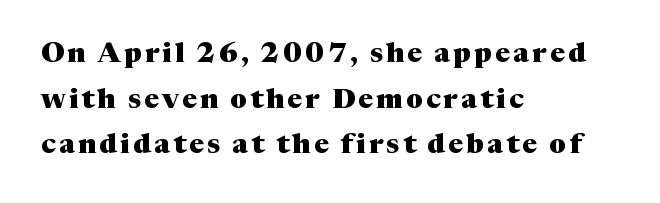
One-word summary of the alignment: left. Font category for this specimen: serif. Anything drawn beneath the words? Only blank space. Does the lettering tilt? It doesn't — this is upright.
